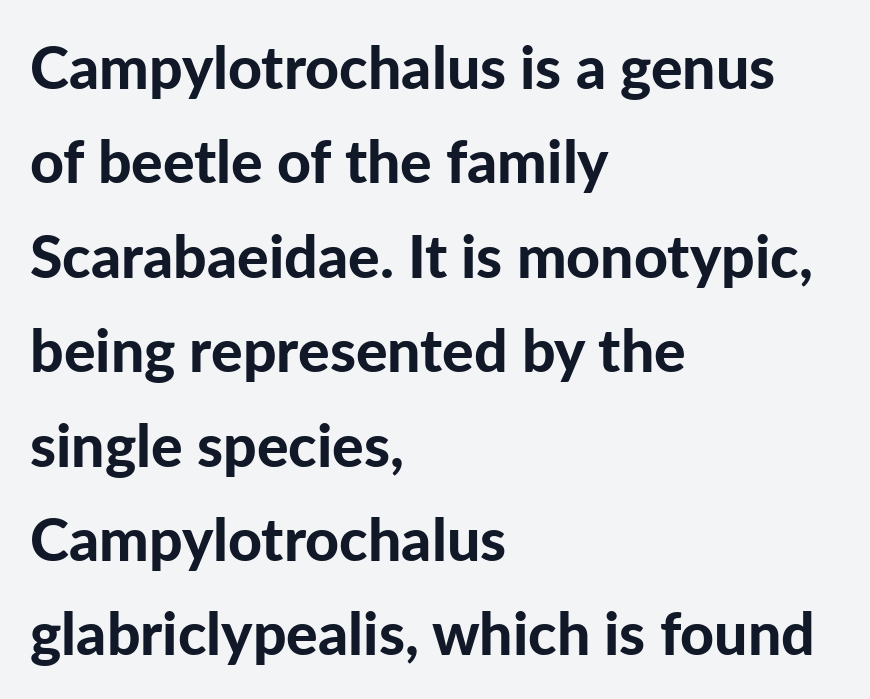
The glyphs have the mass of a bold cut. The letters stand straight up with perfectly vertical stems. Note: no serifs on the glyphs. Line spacing here is normal. The lines in this sample share a left origin and differ only in where they stop.
